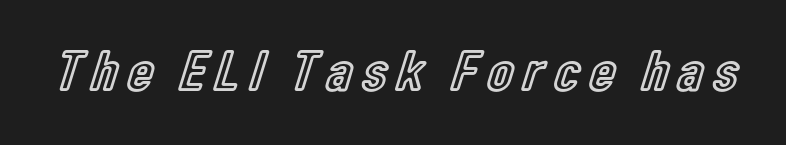
{"width": "condensed", "x_height": "medium", "monospaced": "no", "underline": "no", "glyph_px": 58}
